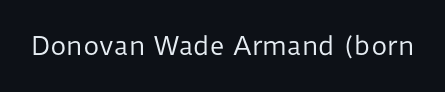
The image shows 25 px text type, upright; set normal letter spacing, not underlined.
